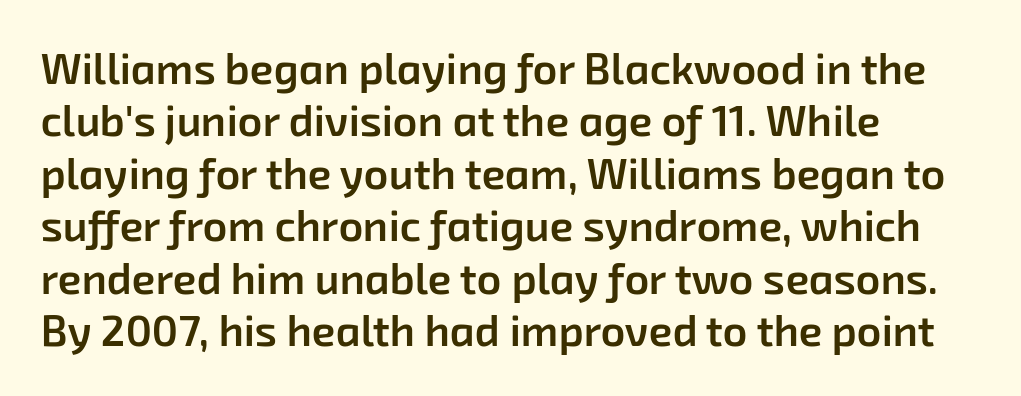
The image shows 43 px semibold sans-serif type; set left-aligned, line spacing 1.22x, normal letter spacing, not underlined; low stroke contrast and a medium x-height.
